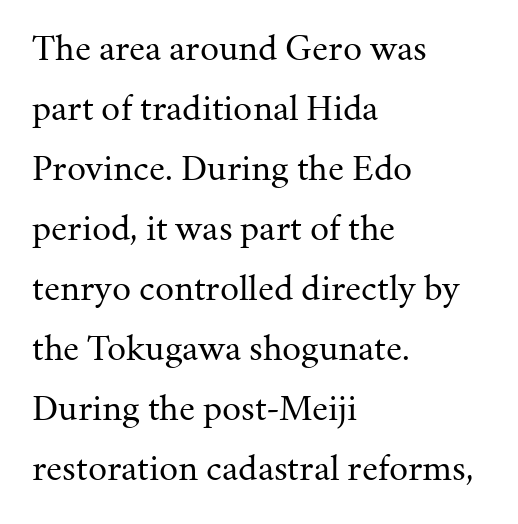
{"serif": "yes", "italic": "no", "bold": "no", "weight": "regular", "width": "normal", "stroke_contrast": "medium", "x_height": "medium", "monospaced": "no", "underline": "no", "align": "left", "line_spacing": "normal", "line_spacing_ratio": 1.58, "letter_spacing": "normal", "letter_spacing_em": 0.0, "glyph_px": 38}
